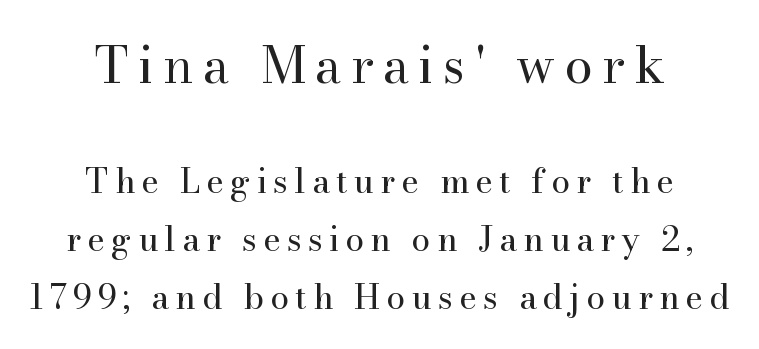
The image shows 51 px regular-weight serif type, upright; set centered, line spacing 1.72x, not underlined; the first (top) block is 1.5x larger; high stroke contrast and a small x-height.
